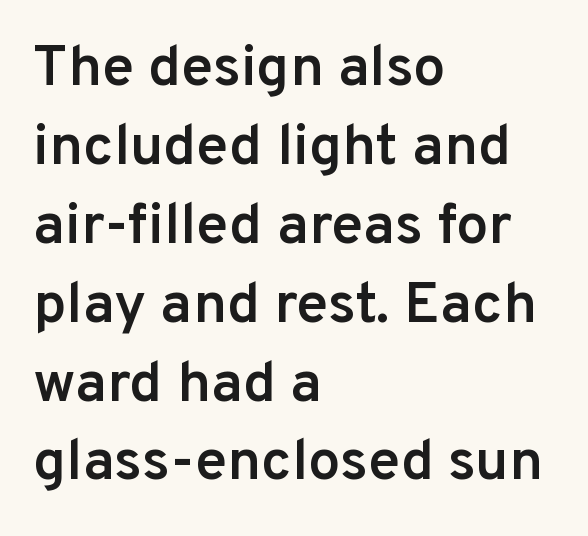
Q: Is the text bold? A: Semi-bold.
Q: Is the text italic (slanted)? A: No, it is upright.
Q: Is the typeface a serif or a sans-serif typeface? A: Sans-serif.
Q: Is the text underlined? A: No.
Q: How is the paragraph aligned? A: Left-aligned.
Q: Is the spacing between letters normal or unusually wide? A: Normal.
Q: Is the spacing between lines tight, normal or loose? A: Normal.
Q: Width (condensed, normal, or wide)? A: Normal.
Q: Stroke contrast? A: Low.
Q: x-height? A: Medium.
Q: Monospaced? A: No.
